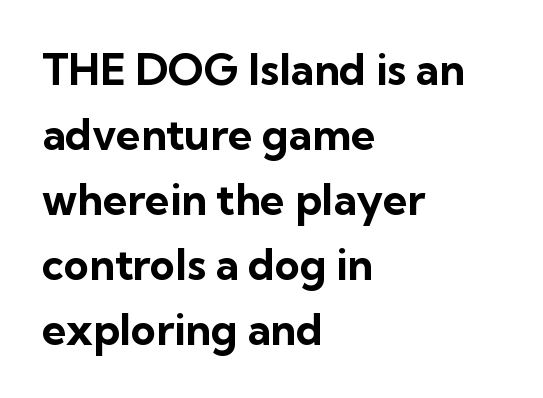
Q: Is the text bold? A: Yes.
Q: Is the text italic (slanted)? A: No, it is upright.
Q: Is the typeface a serif or a sans-serif typeface? A: Sans-serif.
Q: Is the text underlined? A: No.
Q: How is the paragraph aligned? A: Left-aligned.
Q: Is the spacing between letters normal or unusually wide? A: Normal.
Q: Is the spacing between lines tight, normal or loose? A: Normal.
Q: Width (condensed, normal, or wide)? A: Normal.
Q: Stroke contrast? A: Low.
Q: x-height? A: Medium.
Q: Monospaced? A: No.
